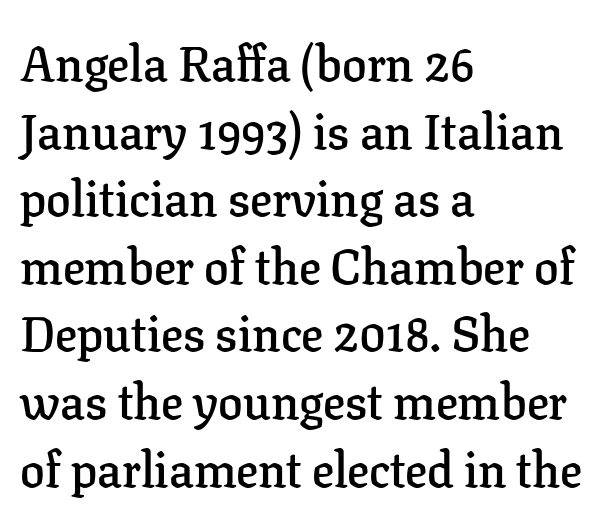
The image shows 49 px semibold serif type, upright; set left-aligned, normal line spacing (1.38x), normal letter spacing, not underlined; low stroke contrast and a medium x-height.
